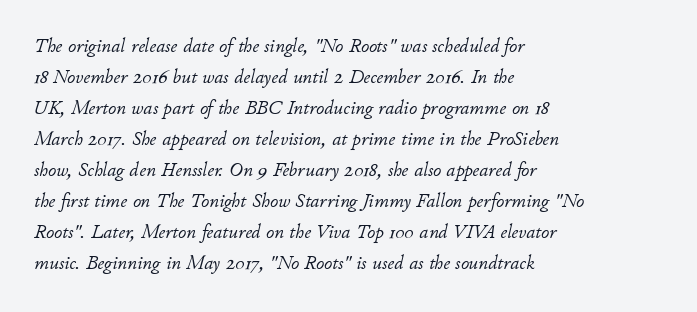
Check the space under the baseline: it is left empty. The rendering applies a slant to the glyphs. The typesetter chose a ragged-right arrangement here. Letters have the restrained weight of plain body copy at most. There is no visible air inserted between adjacent glyphs.
